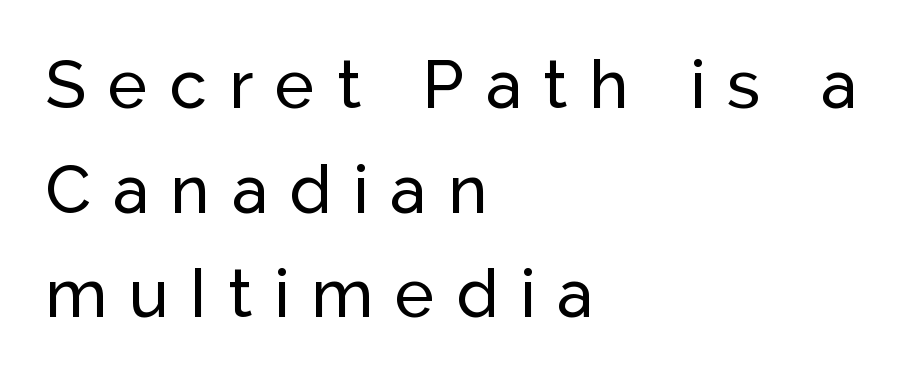
Compared with typical body copy, the letter spacing here is much looser. A typesetter would call this proportional, since set widths differ per character. This block has exactly the height ordinary leading produces. Each row of text sits above clean, open space. Each letter's strokes conclude bluntly, with no projecting serifs. The lines are quadded left.
